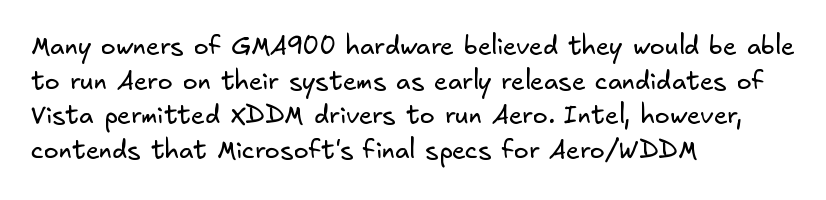
Q: Is the text bold? A: No.
Q: Is the text underlined? A: No.
Q: How is the paragraph aligned? A: Left-aligned.
Q: Is the spacing between letters normal or unusually wide? A: Normal.
Q: Is the spacing between lines tight, normal or loose? A: Normal.
